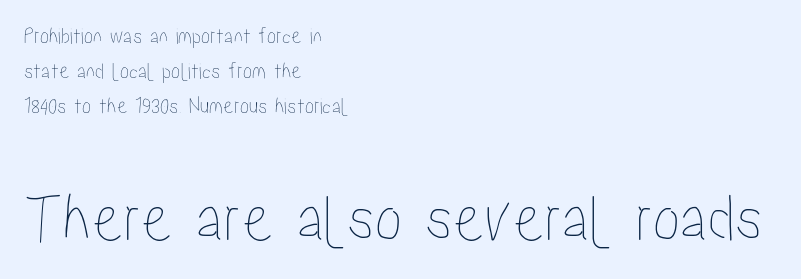
Q: Is the text italic (slanted)? A: No, it is upright.
Q: Is the text underlined? A: No.
Q: How is the paragraph aligned? A: Left-aligned.
Q: Is the spacing between letters normal or unusually wide? A: Normal.
Q: Is the spacing between lines tight, normal or loose? A: Normal.
Q: Which block of text is set in a larger size, the first (top) or the second (bottom)? A: The second (bottom) one.
Q: Width (condensed, normal, or wide)? A: Condensed.
Q: Stroke contrast? A: Low.
Q: x-height? A: Medium.
Q: Monospaced? A: No.
